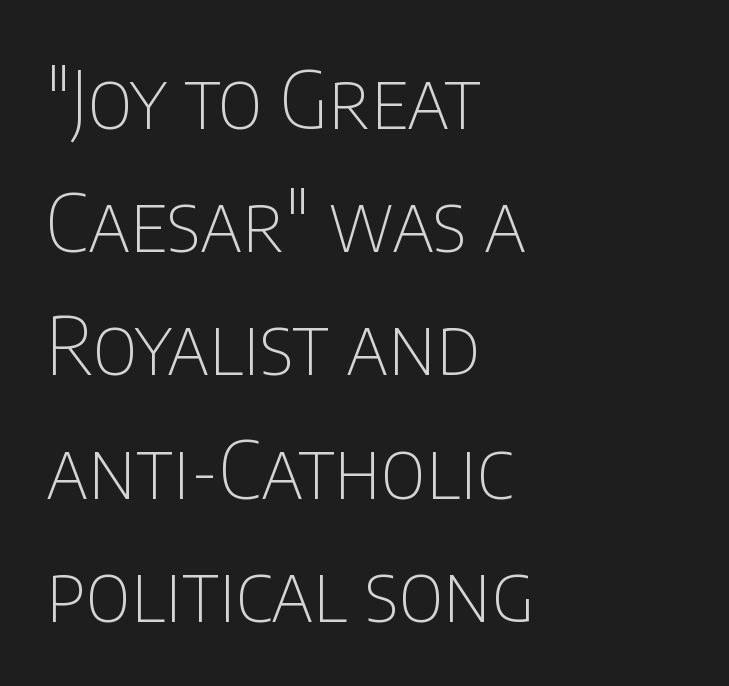
Q: Is the text bold? A: No.
Q: Is the text italic (slanted)? A: No, it is upright.
Q: Is the typeface a serif or a sans-serif typeface? A: Sans-serif.
Q: Is the text underlined? A: No.
Q: How is the paragraph aligned? A: Left-aligned.
Q: Is the spacing between letters normal or unusually wide? A: Normal.
Q: Is the spacing between lines tight, normal or loose? A: Normal.
Q: Width (condensed, normal, or wide)? A: Condensed.
Q: Stroke contrast? A: Low.
Q: x-height? A: Large.
Q: Monospaced? A: No.
